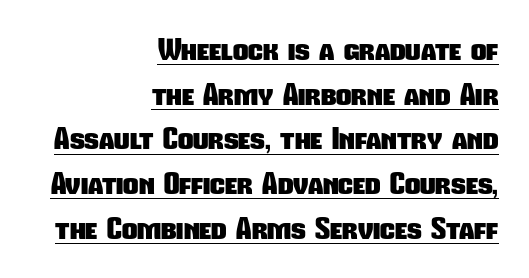
Do the characters align in a grid? No, the font is proportional. Characters follow at the spacing the type designer built in. The block of text has a typical density, with ordinary space between rows. The typesetter chose a ragged-left arrangement here.
